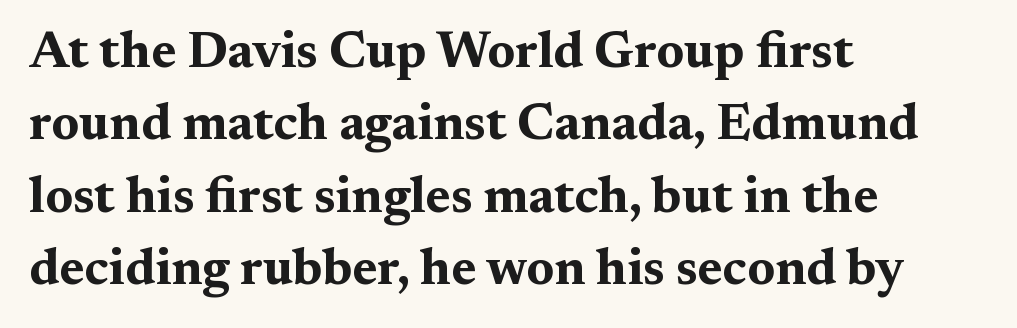
The image shows 51 px bold, wide serif type, upright; set left-aligned, normal line spacing (1.42x), normal letter spacing, not underlined; medium stroke contrast and a medium x-height.
